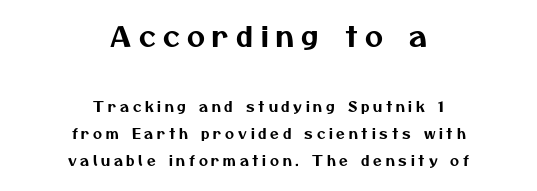
{"serif": "no", "width": "normal", "stroke_contrast": "medium", "x_height": "medium", "monospaced": "no", "underline": "no", "align": "center", "line_spacing": "loose", "line_spacing_ratio": 1.94, "letter_spacing": "wide", "letter_spacing_em": 0.27, "larger_block": "first", "size_ratio": 2.0, "glyph_px": 28}
